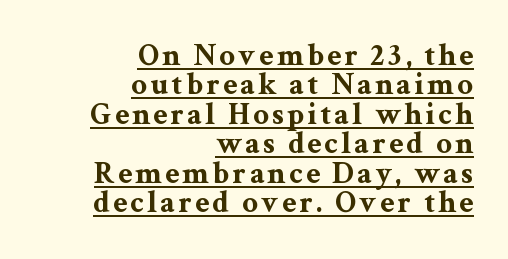
Students, this is bold: see how much ink each stroke carries. These lines are rendered in a variable-pitch font. Unlike a clean sans, this face finishes its strokes with serifs. The space between consecutive lines is stingy. The lettering stays uniformly vertical, giving the passage a roman look.
